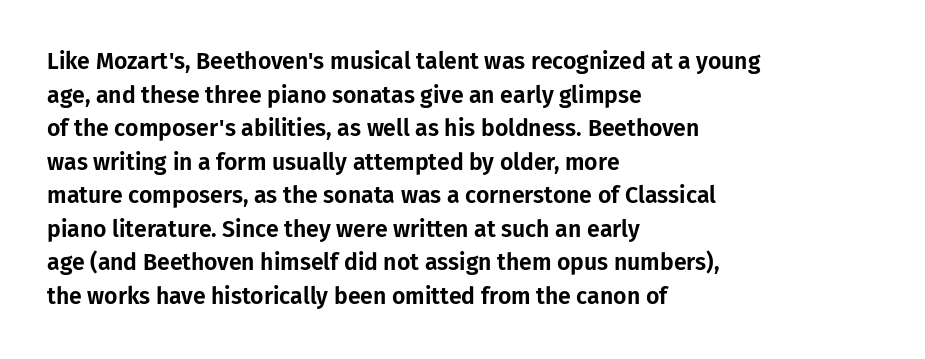
Notice how the passage keeps a crisp vertical edge on the left only. Ascenders rise straight up at ninety degrees. The passage shown is not underscored anywhere. Tracking value appears to be zero — textbook default spacing.
